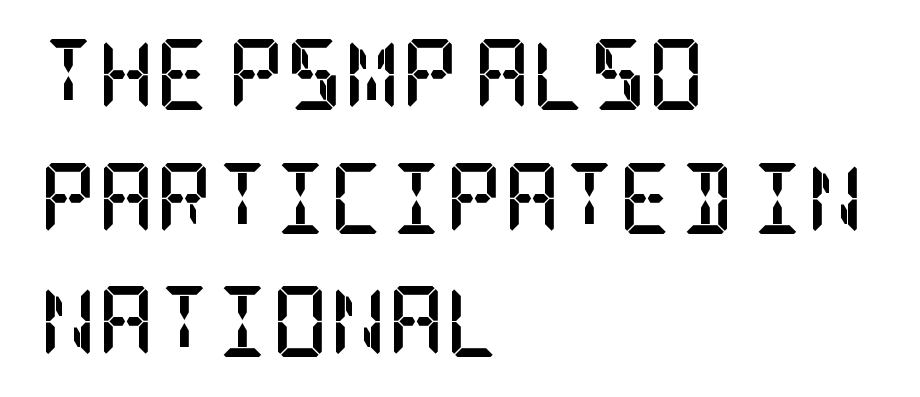
Q: Is the text bold? A: Yes.
Q: Is the text italic (slanted)? A: No, it is upright.
Q: Is the typeface a serif or a sans-serif typeface? A: Serif.
Q: Is the text underlined? A: No.
Q: How is the paragraph aligned? A: Left-aligned.
Q: Is the spacing between letters normal or unusually wide? A: Normal.
Q: Width (condensed, normal, or wide)? A: Condensed.
Q: Stroke contrast? A: Low.
Q: x-height? A: Large.
